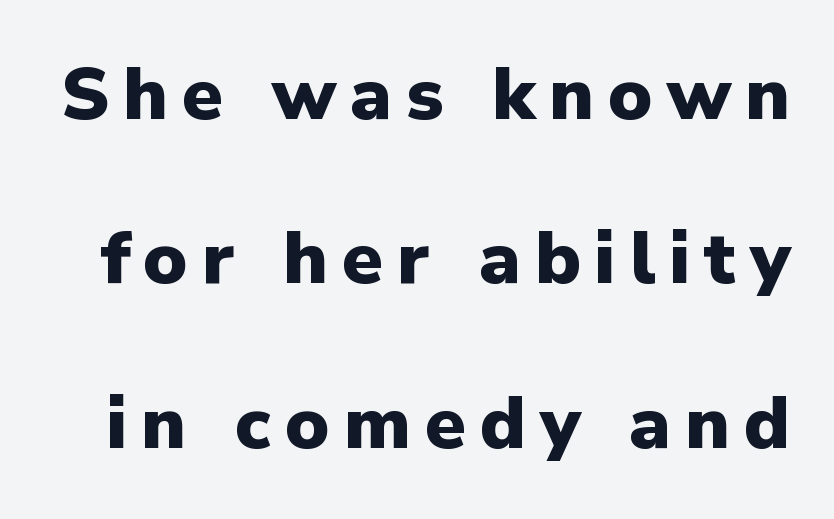
The rendering uses a large line-height, opening up the rows. Note the varied advance widths — an 'i' is clearly narrower than an 'm'. Is there any slant? The stems are plumb. Is the type bold? Yes — the strokes are clearly thick and heavy. The glyphs are unaccompanied by any horizontal stroke below them. This is sans-serif lettering, the kind often seen on screens and signage.
